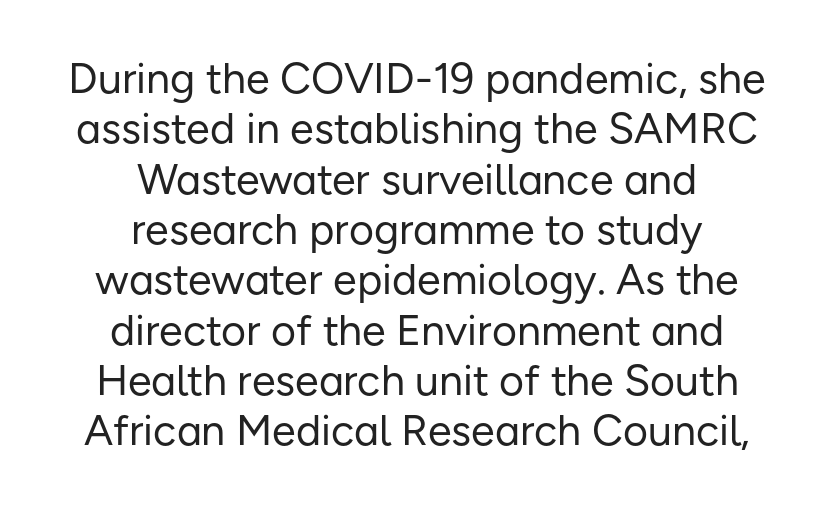
Rule under the text: the space is simply empty. Type style note: lacks serifs. The letters advance in unequal steps, a hallmark of proportional type. This rendering uses center alignment, leaving both contours irregular but symmetric. Stroke mass is kept to a normal reading level or below.
